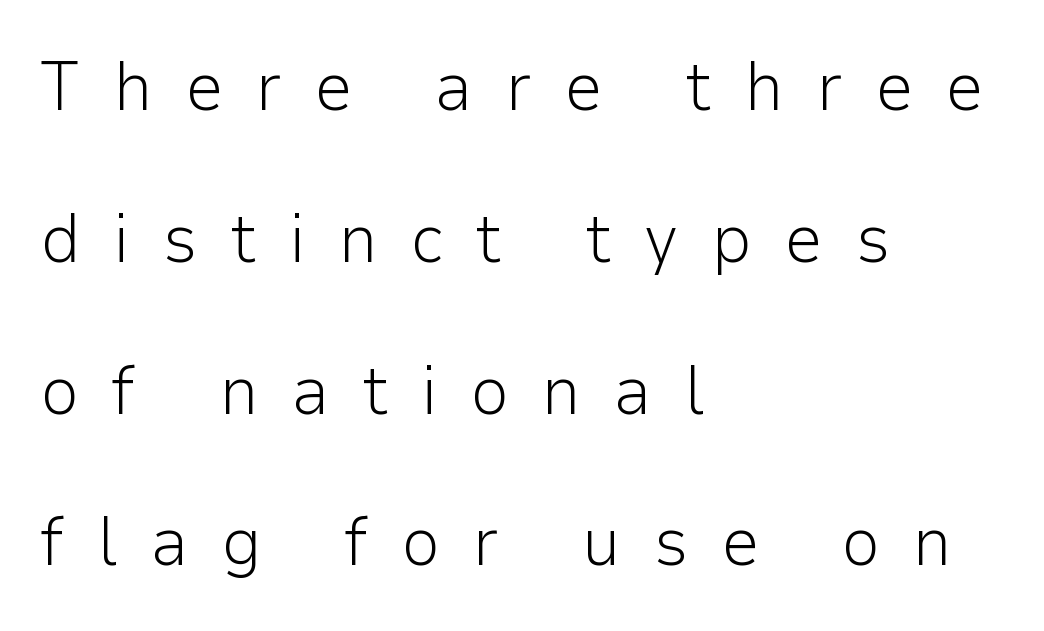
The image shows 69 px light sans-serif type, upright; set left-aligned, loose line spacing (2.2x), unusually wide letter spacing (+0.47 em), not underlined; low stroke contrast and a medium x-height.
